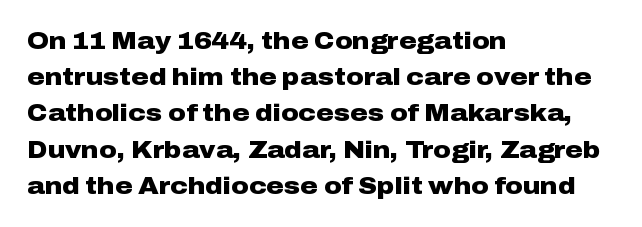
The vertical gap from one line to the next is medium. In terms of posture, this sample is upright. Look at the stroke-to-counter ratio: heavy, a bold. Clear beneath every line of the passage. Casual observation: everything's shoved over to the left. You could call the tracking neutral — neither tight nor loose.
